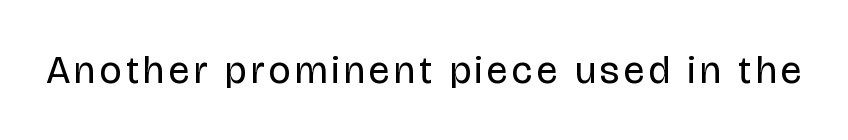
The image shows 39 px regular-weight, condensed sans-serif type, upright; set not underlined; low stroke contrast and a large x-height.
